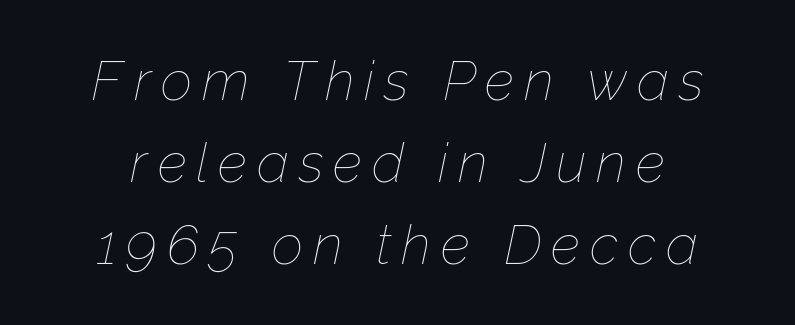
The image shows 55 px thin type, italic (leaning right); set normal line spacing (1.49x), not underlined; low stroke contrast and a medium x-height.
